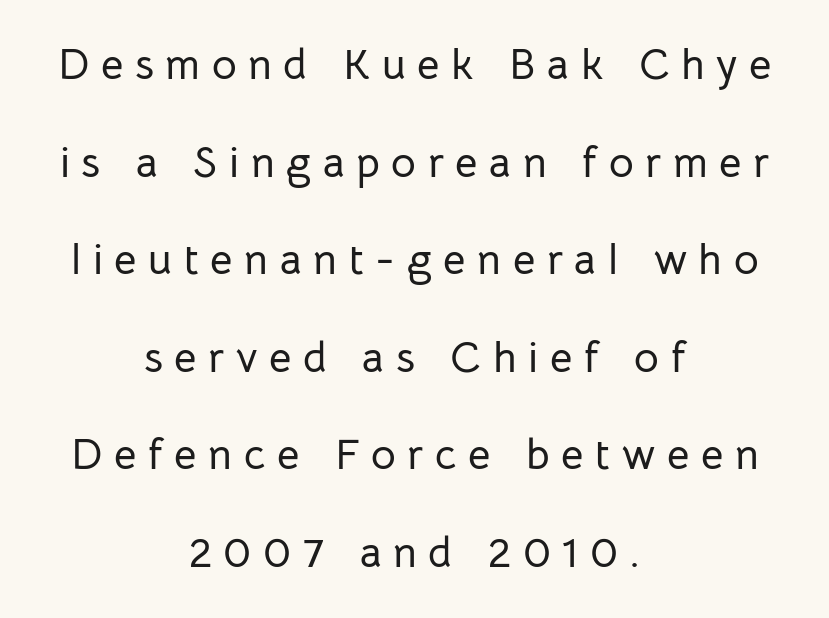
{"serif": "no", "italic": "no", "width": "normal", "stroke_contrast": "low", "x_height": "medium", "monospaced": "no", "underline": "no", "align": "center", "line_spacing": "loose", "line_spacing_ratio": 2.27, "letter_spacing": "wide", "letter_spacing_em": 0.27, "glyph_px": 43}
